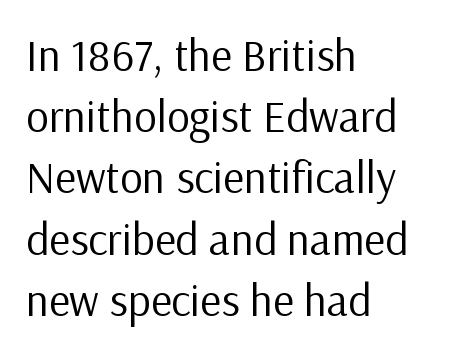
Q: Is the text bold? A: No.
Q: Is the text italic (slanted)? A: No, it is upright.
Q: Is the typeface a serif or a sans-serif typeface? A: Sans-serif.
Q: Is the text underlined? A: No.
Q: How is the paragraph aligned? A: Left-aligned.
Q: Is the spacing between letters normal or unusually wide? A: Normal.
Q: Is the spacing between lines tight, normal or loose? A: Normal.
Q: Width (condensed, normal, or wide)? A: Normal.
Q: Stroke contrast? A: Low.
Q: x-height? A: Medium.
Q: Monospaced? A: No.
